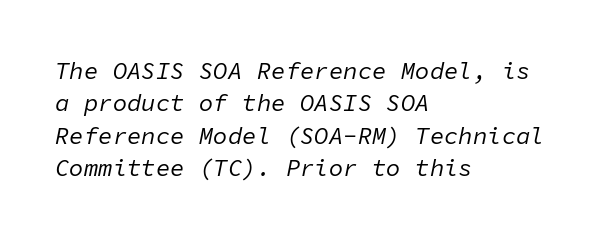
The image shows 24 px text type, italic (leaning right); set left-aligned, normal line spacing (1.35x), normal letter spacing, not underlined.
